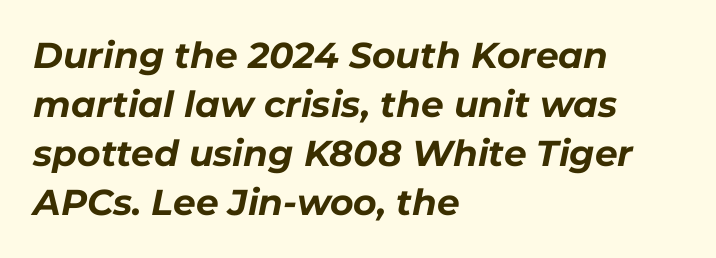
The image shows 36 px bold type, italic (leaning right); set left-aligned, normal line spacing (1.36x), normal letter spacing, not underlined; low stroke contrast and a medium x-height.
